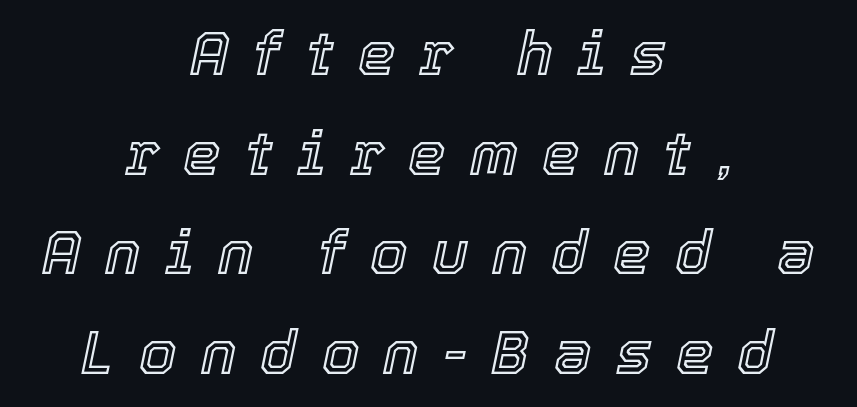
{"italic": "yes", "lean": "right", "slant_degrees": 12, "width": "normal", "x_height": "medium", "monospaced": "no", "underline": "no", "align": "center", "line_spacing": "normal", "line_spacing_ratio": 1.66, "letter_spacing": "wide", "letter_spacing_em": 0.4, "glyph_px": 60}
